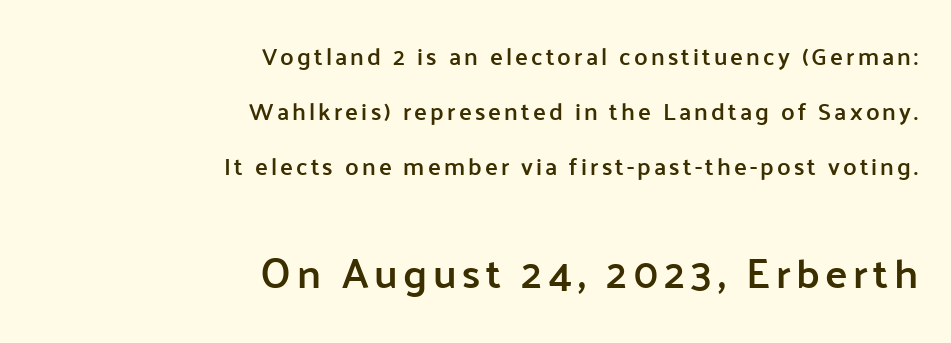
Q: Is the text bold? A: Semi-bold.
Q: Is the text italic (slanted)? A: No, it is upright.
Q: Is the typeface a serif or a sans-serif typeface? A: Sans-serif.
Q: Is the text underlined? A: No.
Q: How is the paragraph aligned? A: Right-aligned.
Q: Is the spacing between lines tight, normal or loose? A: Loose.
Q: Which block of text is set in a larger size, the first (top) or the second (bottom)? A: The second (bottom) one.
Q: Width (condensed, normal, or wide)? A: Normal.
Q: Stroke contrast? A: Low.
Q: x-height? A: Medium.
Q: Monospaced? A: No.
